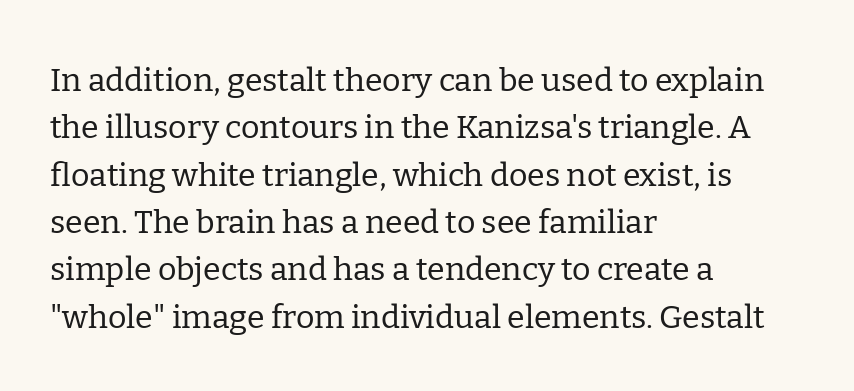
{"serif": "yes", "italic": "no", "bold": "no", "weight": "regular", "width": "normal", "stroke_contrast": "low", "x_height": "medium", "monospaced": "no", "underline": "no", "align": "left", "line_spacing": "normal", "line_spacing_ratio": 1.48, "letter_spacing": "normal", "letter_spacing_em": 0.0, "glyph_px": 32}
